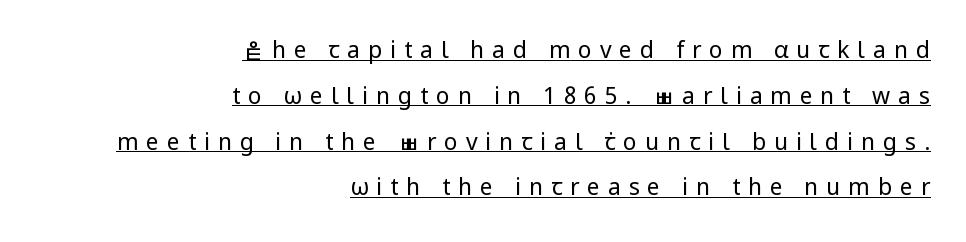
{"italic": "no", "bold": "no", "underline": "yes", "align": "right", "line_spacing": "loose", "line_spacing_ratio": 1.99, "letter_spacing": "wide", "letter_spacing_em": 0.34, "glyph_px": 23}
